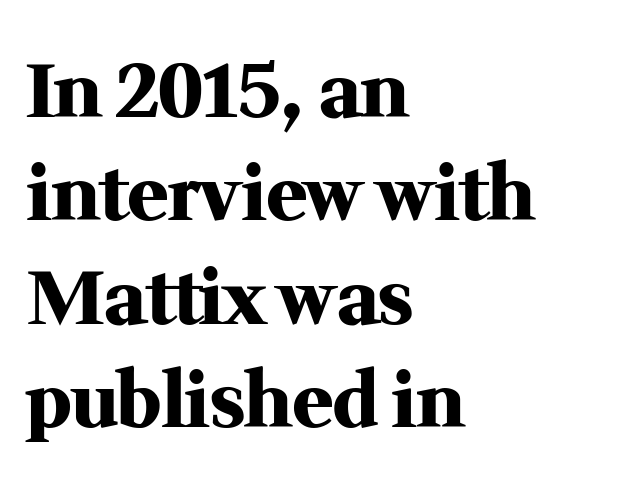
The image shows 75 px heavy serif type, upright; set left-aligned, normal line spacing (1.38x), normal letter spacing, not underlined; medium stroke contrast and a medium x-height.
